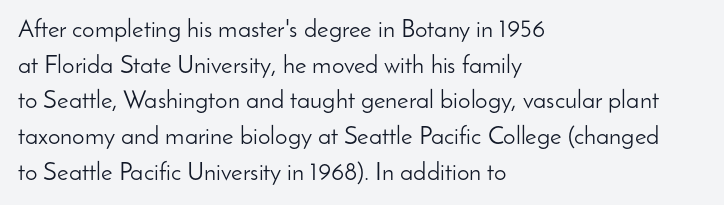
{"italic": "no", "bold": "no", "underline": "no", "align": "left", "line_spacing": "normal", "line_spacing_ratio": 1.43, "letter_spacing": "normal", "letter_spacing_em": 0.0, "glyph_px": 25}
